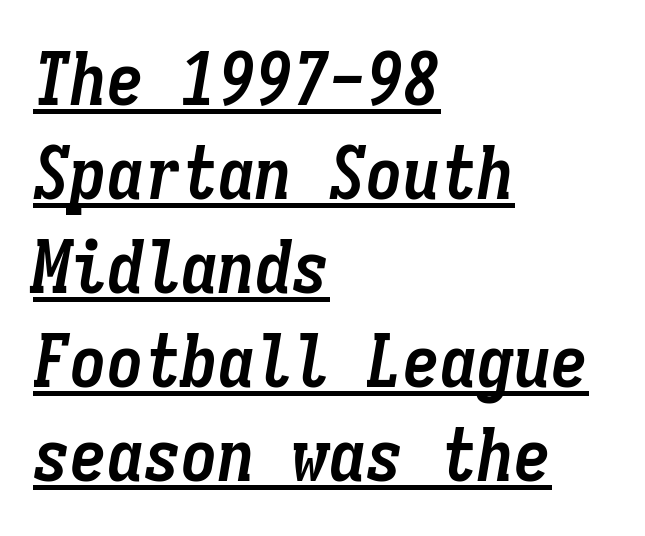
{"italic": "yes", "lean": "right", "slant_degrees": 9, "bold": "yes", "weight": "semibold", "width": "condensed", "stroke_contrast": "low", "x_height": "medium", "monospaced": "yes", "underline": "yes", "align": "left", "line_spacing": "normal", "line_spacing_ratio": 1.27, "letter_spacing": "normal", "letter_spacing_em": 0.0, "glyph_px": 74}
